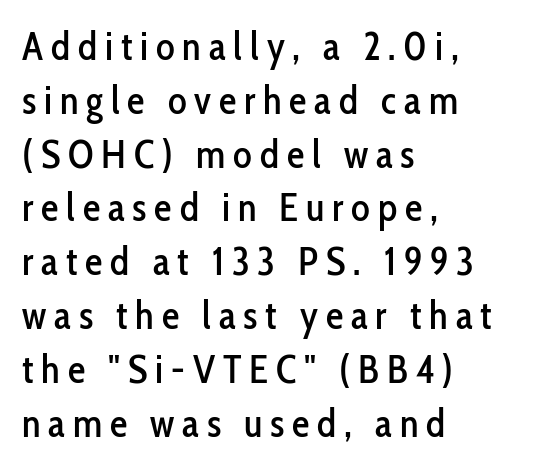
{"serif": "no", "italic": "no", "width": "condensed", "stroke_contrast": "low", "x_height": "medium", "monospaced": "no", "underline": "no", "align": "left", "line_spacing": "normal", "line_spacing_ratio": 1.38, "letter_spacing": "wide", "letter_spacing_em": 0.2, "glyph_px": 39}
